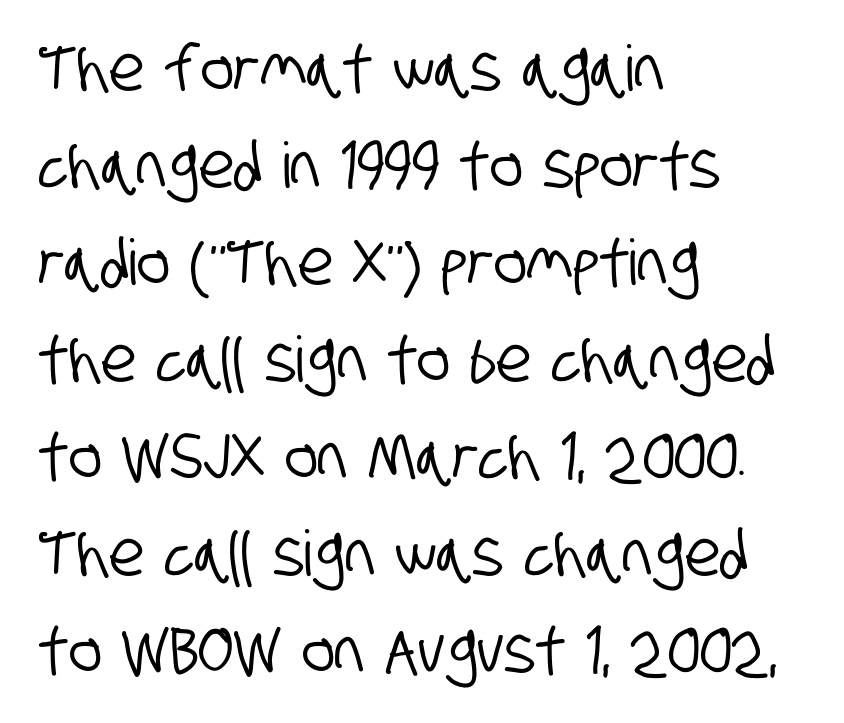
{"serif": "no", "width": "condensed", "stroke_contrast": "low", "x_height": "large", "monospaced": "no", "underline": "no", "align": "left", "line_spacing": "normal", "line_spacing_ratio": 1.54, "letter_spacing": "normal", "letter_spacing_em": 0.0, "glyph_px": 63}
